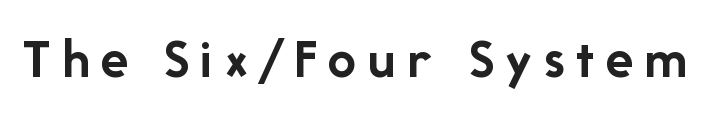
The image shows 57 px semibold sans-serif type, upright; set unusually wide letter spacing (+0.2 em), not underlined; low stroke contrast and a medium x-height.
